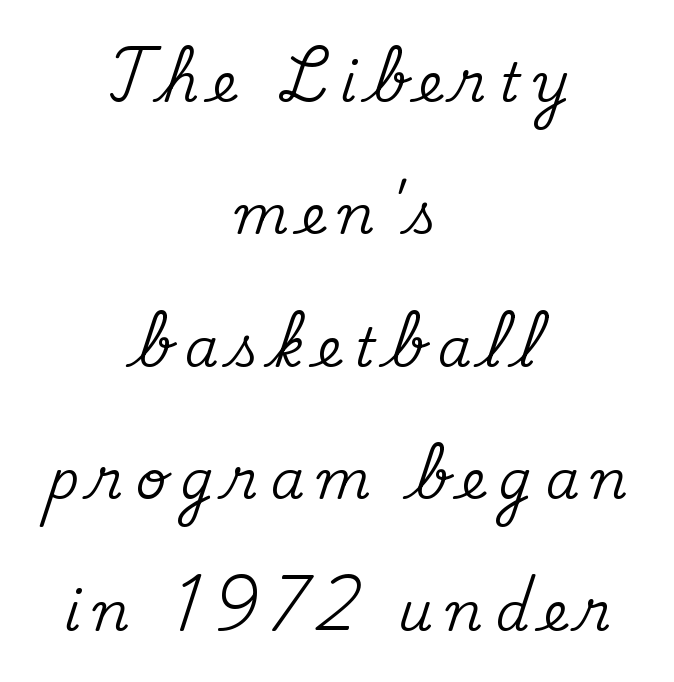
Spacing verdict: proportional, widths tailored to each character. Display-style spreading of the glyphs; the letterfit is very open. Quick note: underline off. The text block is weighted toward neither margin, spreading evenly from the middle.
